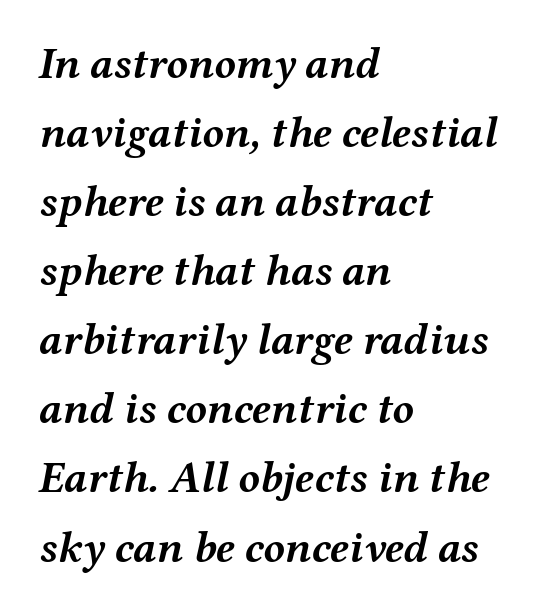
{"italic": "yes", "lean": "right", "slant_degrees": 12, "bold": "yes", "weight": "semibold", "width": "wide", "stroke_contrast": "medium", "x_height": "medium", "monospaced": "no", "underline": "no", "align": "left", "line_spacing": "normal", "line_spacing_ratio": 1.57, "letter_spacing": "normal", "letter_spacing_em": 0.0, "glyph_px": 44}
